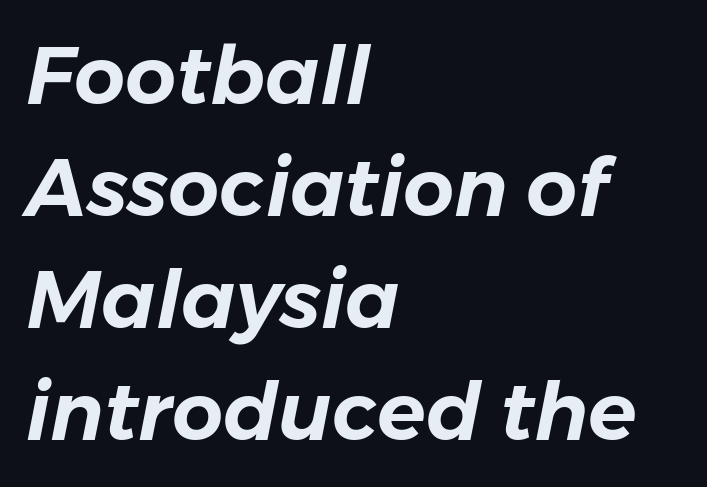
Q: Is the text italic (slanted)? A: Yes, it leans right by about 11 degrees.
Q: Is the text underlined? A: No.
Q: How is the paragraph aligned? A: Left-aligned.
Q: Is the spacing between letters normal or unusually wide? A: Normal.
Q: Is the spacing between lines tight, normal or loose? A: Normal.
Q: Width (condensed, normal, or wide)? A: Normal.
Q: Stroke contrast? A: Low.
Q: x-height? A: Medium.
Q: Monospaced? A: No.
